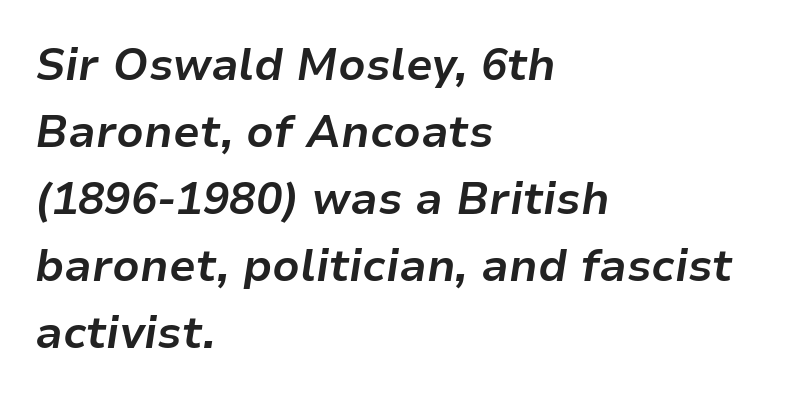
{"italic": "yes", "lean": "right", "slant_degrees": 9, "bold": "yes", "weight": "bold", "width": "normal", "stroke_contrast": "low", "x_height": "medium", "monospaced": "no", "underline": "no", "align": "left", "line_spacing": "normal", "line_spacing_ratio": 1.52, "letter_spacing": "normal", "letter_spacing_em": 0.0, "glyph_px": 44}
